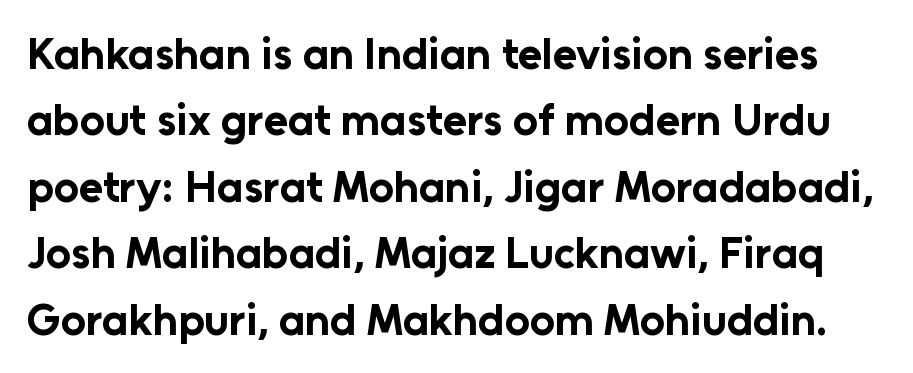
Q: Is the text bold? A: Yes.
Q: Is the text italic (slanted)? A: No, it is upright.
Q: Is the typeface a serif or a sans-serif typeface? A: Sans-serif.
Q: Is the text underlined? A: No.
Q: Is the spacing between letters normal or unusually wide? A: Normal.
Q: Is the spacing between lines tight, normal or loose? A: Normal.
Q: Width (condensed, normal, or wide)? A: Normal.
Q: Stroke contrast? A: Low.
Q: x-height? A: Medium.
Q: Monospaced? A: No.
